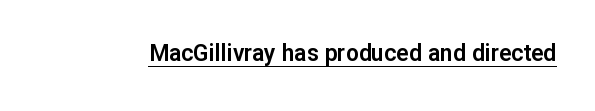
Q: Is the text italic (slanted)? A: No, it is upright.
Q: Is the text underlined? A: Yes.
Q: Is the spacing between letters normal or unusually wide? A: Normal.
